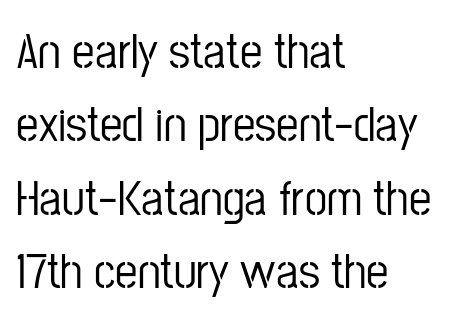
The image shows 50 px condensed sans-serif type, upright; set left-aligned, normal line spacing (1.47x), normal letter spacing, not underlined; low stroke contrast and a medium x-height.
